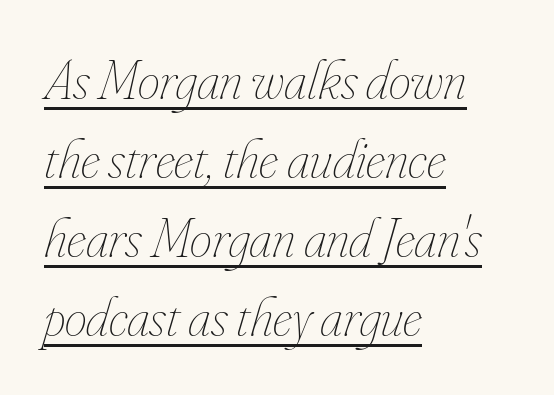
In terms of posture, this sample is oblique. A light-to-regular cut is what we see here. Spacing between characters is what you'd get straight out of the box. These characters rest on top of a visible drawn line. You could not count columns in this text — the font is proportionally spaced.
